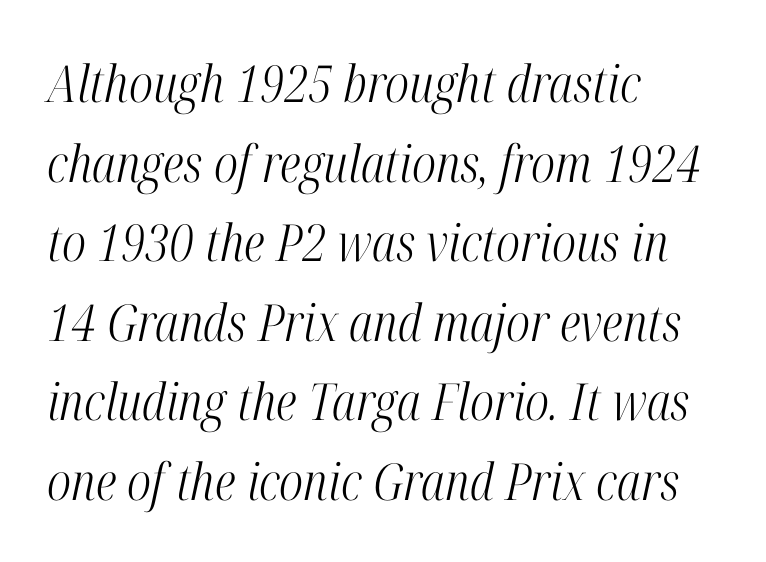
{"serif": "yes", "italic": "yes", "lean": "right", "slant_degrees": 12, "bold": "no", "weight": "light", "width": "condensed", "stroke_contrast": "high", "x_height": "medium", "monospaced": "no", "underline": "no", "align": "left", "line_spacing": "normal", "line_spacing_ratio": 1.56, "letter_spacing": "normal", "letter_spacing_em": 0.0, "glyph_px": 51}
